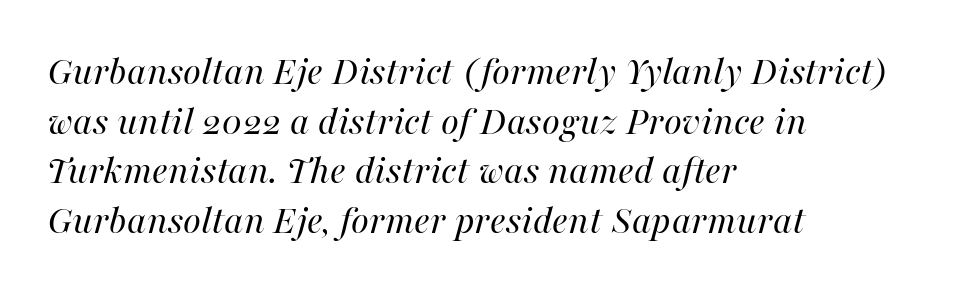
The image shows 41 px regular-weight type, italic (leaning right); set left-aligned, line spacing 1.21x, normal letter spacing, not underlined; high stroke contrast and a medium x-height.
